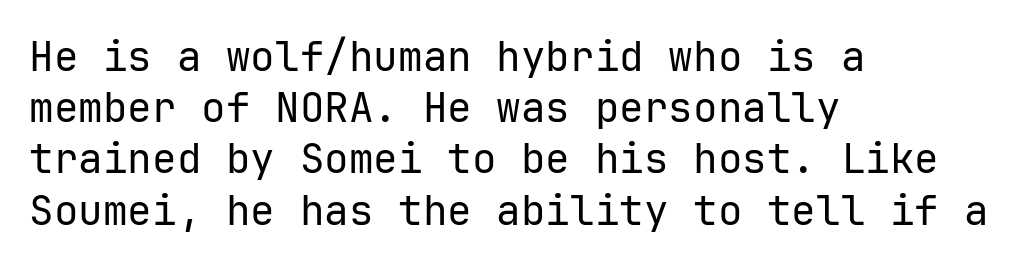
The image shows 41 px regular-weight sans-serif type, upright, monospaced; set left-aligned, normal line spacing (1.25x), normal letter spacing, not underlined; low stroke contrast and a medium x-height.
